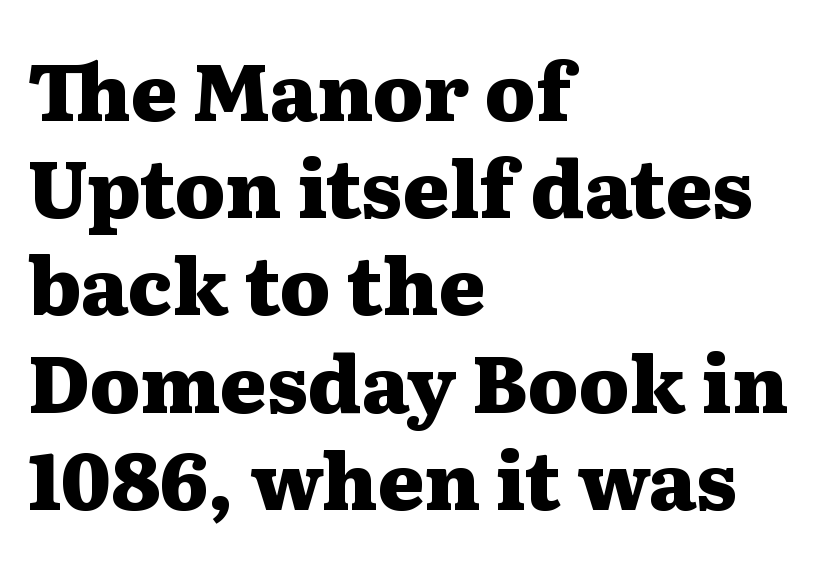
The image shows 79 px heavy, wide serif type, upright; set left-aligned, line spacing 1.23x, normal letter spacing, not underlined; medium stroke contrast and a medium x-height.
